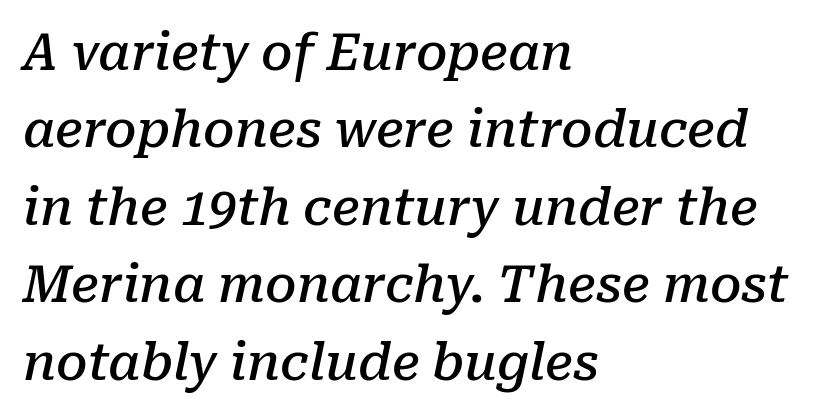
{"serif": "yes", "italic": "yes", "lean": "right", "slant_degrees": 10, "bold": "semi", "weight": "semibold", "width": "normal", "stroke_contrast": "low", "x_height": "medium", "monospaced": "no", "underline": "no", "align": "left", "line_spacing": "normal", "line_spacing_ratio": 1.55, "letter_spacing": "normal", "letter_spacing_em": 0.0, "glyph_px": 50}
